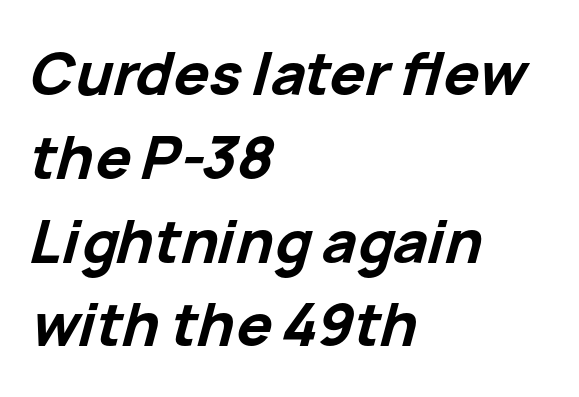
The image shows 59 px bold type, italic (leaning right); set left-aligned, normal line spacing (1.42x), normal letter spacing, not underlined; low stroke contrast and a medium x-height.
